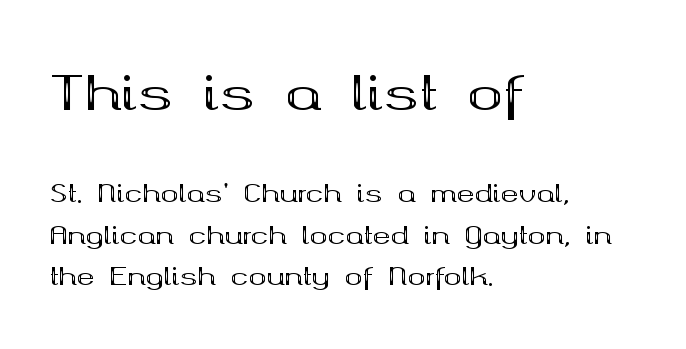
Q: Is the text bold? A: Yes.
Q: Is the text italic (slanted)? A: No, it is upright.
Q: Is the typeface a serif or a sans-serif typeface? A: Serif.
Q: Is the text underlined? A: No.
Q: How is the paragraph aligned? A: Left-aligned.
Q: Is the spacing between letters normal or unusually wide? A: Normal.
Q: Which block of text is set in a larger size, the first (top) or the second (bottom)? A: The first (top) one.
Q: Width (condensed, normal, or wide)? A: Wide.
Q: Stroke contrast? A: Medium.
Q: x-height? A: Medium.
Q: Monospaced? A: No.
